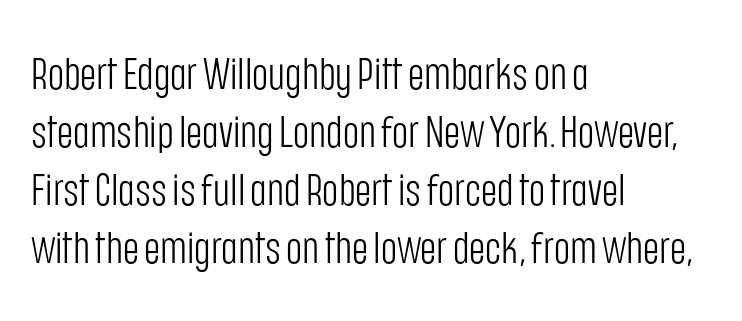
Students, note that the glyphs here touch the page at normal intervals. The area under the type is left untouched. Letters have the restrained weight of plain body copy at most. This block has exactly the height ordinary leading produces.
